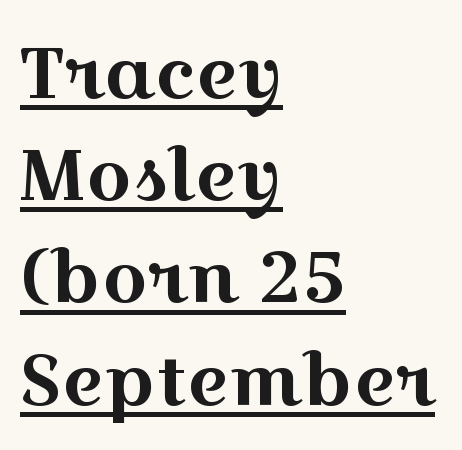
Think of a printed novel: that variable character pitch is what you see here. Does the leading feel generous? No, just average. Standard letterfit; no display-style spreading of the glyphs. Nope, not italic — everything's standing straight. A continuous stroke trails under the words, as in a hyperlink.
